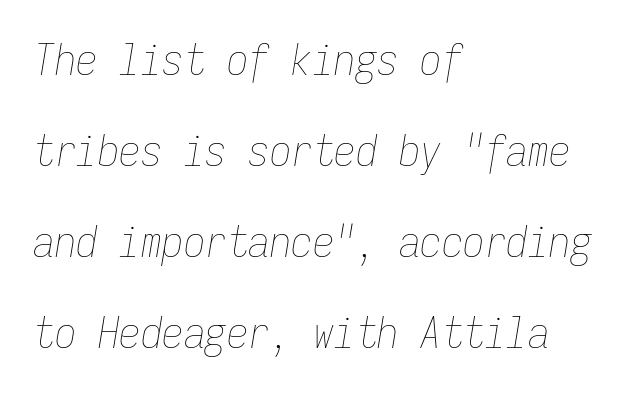
{"italic": "yes", "lean": "right", "slant_degrees": 9, "bold": "no", "weight": "thin", "width": "condensed", "stroke_contrast": "low", "x_height": "medium", "monospaced": "yes", "underline": "no", "align": "left", "line_spacing": "loose", "line_spacing_ratio": 2.12, "letter_spacing": "normal", "letter_spacing_em": 0.0, "glyph_px": 43}
